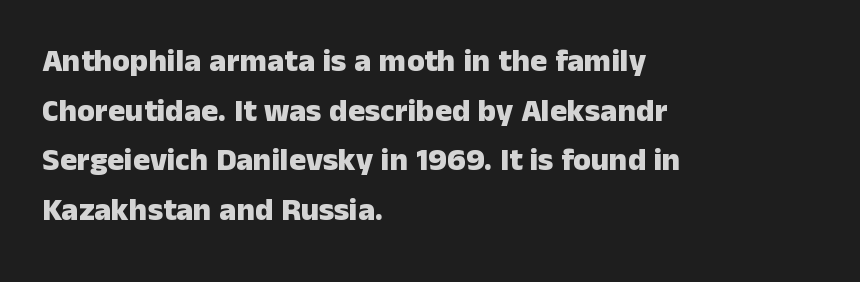
{"serif": "no", "italic": "no", "bold": "yes", "weight": "heavy", "width": "normal", "stroke_contrast": "low", "x_height": "medium", "monospaced": "no", "underline": "no", "align": "left", "line_spacing": "normal", "line_spacing_ratio": 1.55, "letter_spacing": "normal", "letter_spacing_em": 0.0, "glyph_px": 32}
